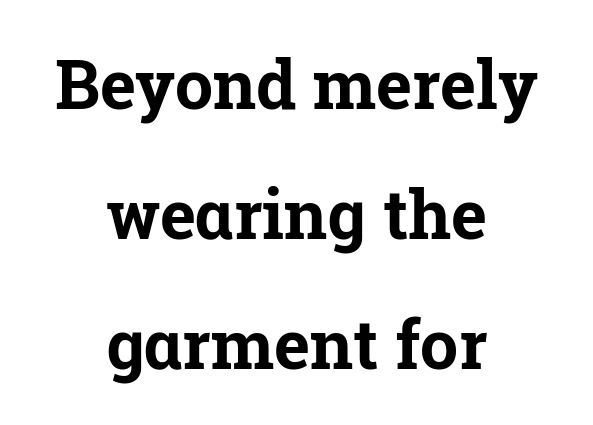
{"serif": "yes", "italic": "no", "bold": "yes", "weight": "bold", "width": "normal", "stroke_contrast": "low", "x_height": "medium", "monospaced": "no", "underline": "no", "align": "center", "line_spacing": "loose", "line_spacing_ratio": 1.91, "letter_spacing": "normal", "letter_spacing_em": 0.0, "glyph_px": 68}
